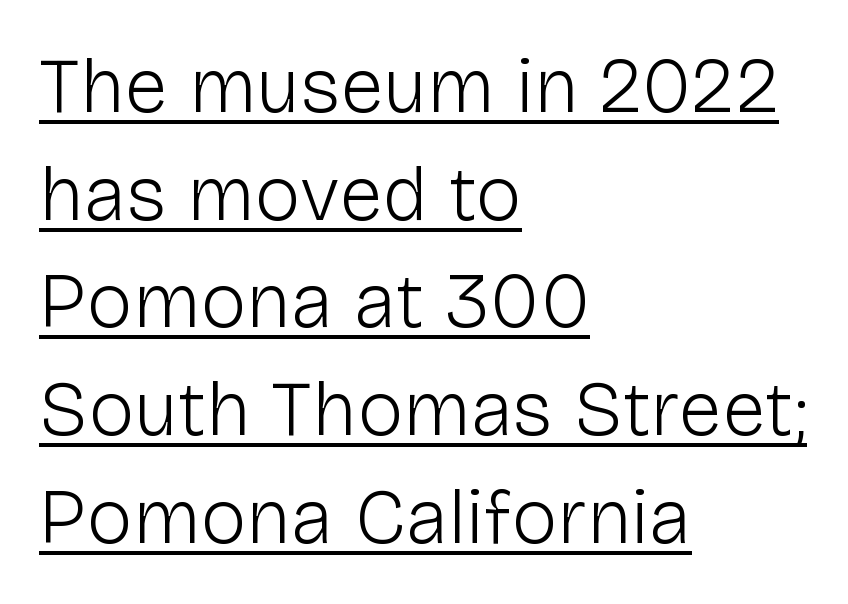
The image shows 78 px light sans-serif type, upright; set left-aligned, normal line spacing (1.38x), normal letter spacing, underlined; low stroke contrast and a medium x-height.
